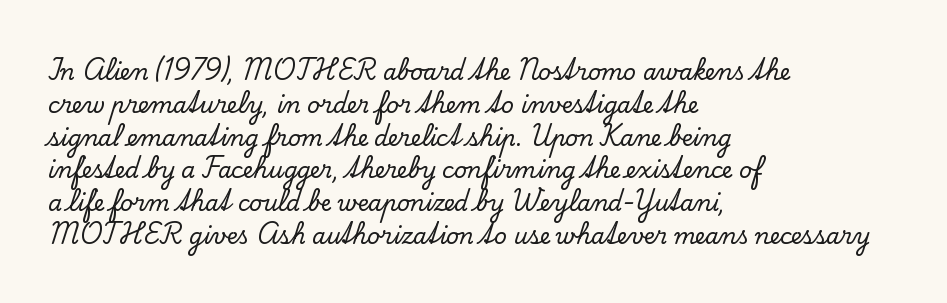
The image shows 22 px text type; set left-aligned, normal line spacing (1.49x), normal letter spacing, not underlined.
